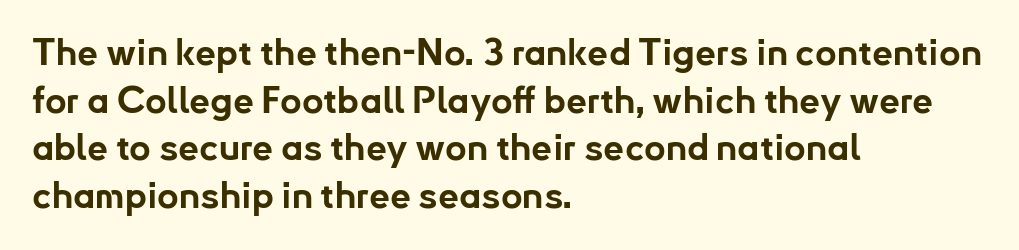
The image shows 37 px bold sans-serif type, upright; set left-aligned, normal line spacing (1.29x), normal letter spacing, not underlined; low stroke contrast and a small x-height.
